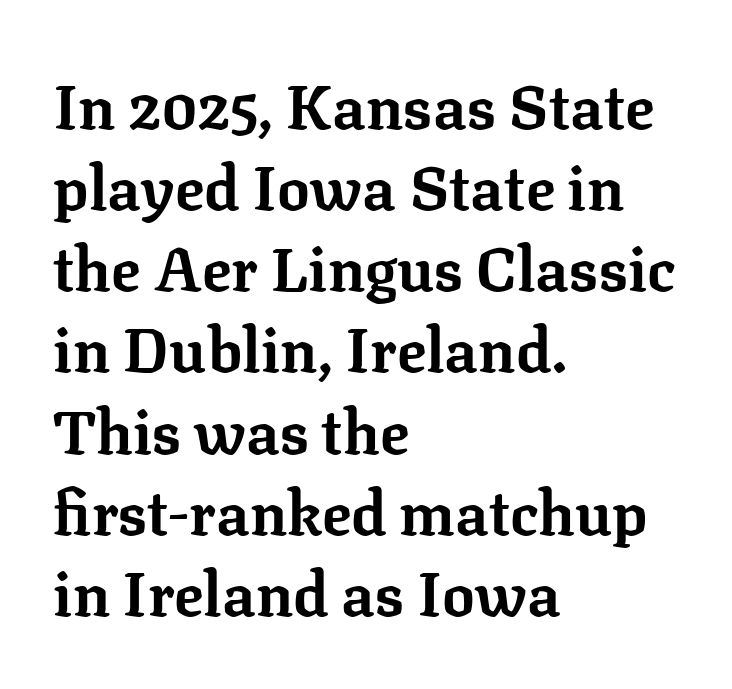
{"serif": "yes", "italic": "no", "bold": "yes", "weight": "bold", "width": "normal", "stroke_contrast": "low", "x_height": "medium", "monospaced": "no", "underline": "no", "align": "left", "line_spacing": "normal", "line_spacing_ratio": 1.33, "letter_spacing": "normal", "letter_spacing_em": 0.0, "glyph_px": 61}
